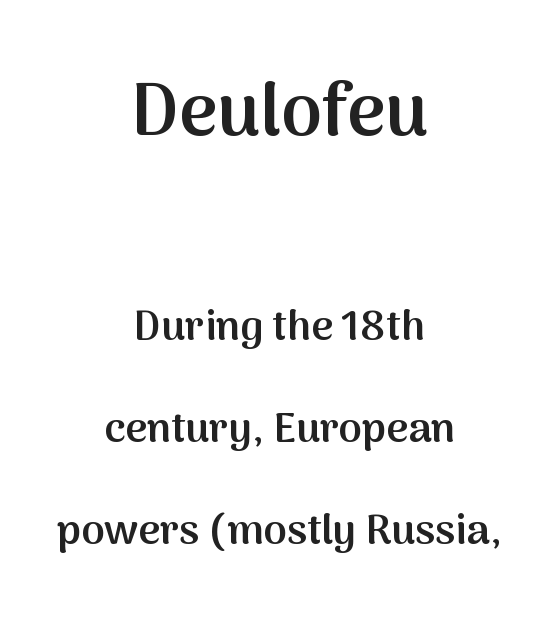
Q: Is the text bold? A: Semi-bold.
Q: Is the text italic (slanted)? A: No, it is upright.
Q: Is the typeface a serif or a sans-serif typeface? A: Sans-serif.
Q: Is the text underlined? A: No.
Q: How is the paragraph aligned? A: Centered.
Q: Is the spacing between letters normal or unusually wide? A: Normal.
Q: Is the spacing between lines tight, normal or loose? A: Loose.
Q: Which block of text is set in a larger size, the first (top) or the second (bottom)? A: The first (top) one.
Q: Width (condensed, normal, or wide)? A: Normal.
Q: Stroke contrast? A: Medium.
Q: x-height? A: Medium.
Q: Monospaced? A: No.
